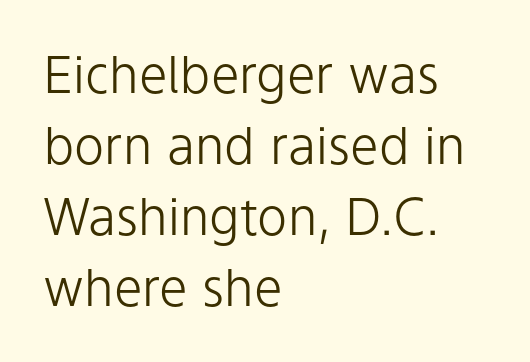
{"serif": "no", "italic": "no", "bold": "no", "weight": "light", "width": "normal", "stroke_contrast": "low", "x_height": "medium", "monospaced": "no", "underline": "no", "align": "left", "line_spacing": "normal", "line_spacing_ratio": 1.39, "letter_spacing": "normal", "letter_spacing_em": 0.0, "glyph_px": 51}
